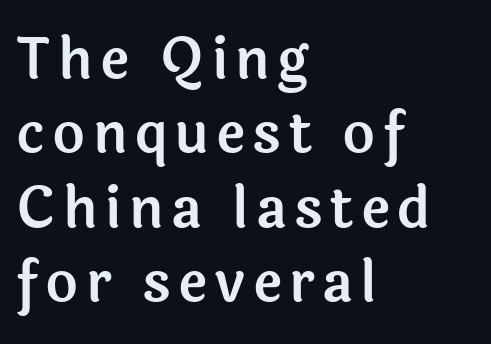
{"serif": "no", "italic": "no", "width": "normal", "x_height": "medium", "monospaced": "no", "underline": "no", "align": "left", "line_spacing": "normal", "line_spacing_ratio": 1.33, "glyph_px": 56}
